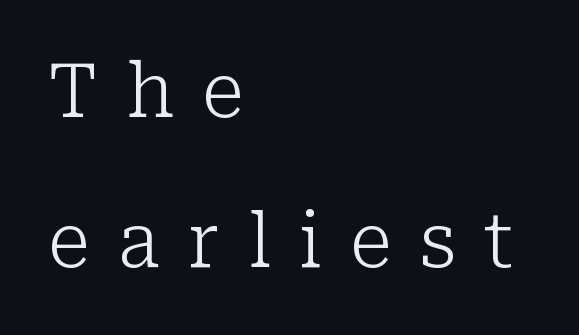
All the whitespace from short lines collects on the right. Each word looks stretched out because of the extra space between its letters. Underlining? Definitely not there. The vertical gap from one line to the next is large. Heaviness? Minimal to ordinary, like unemphasized prose.
